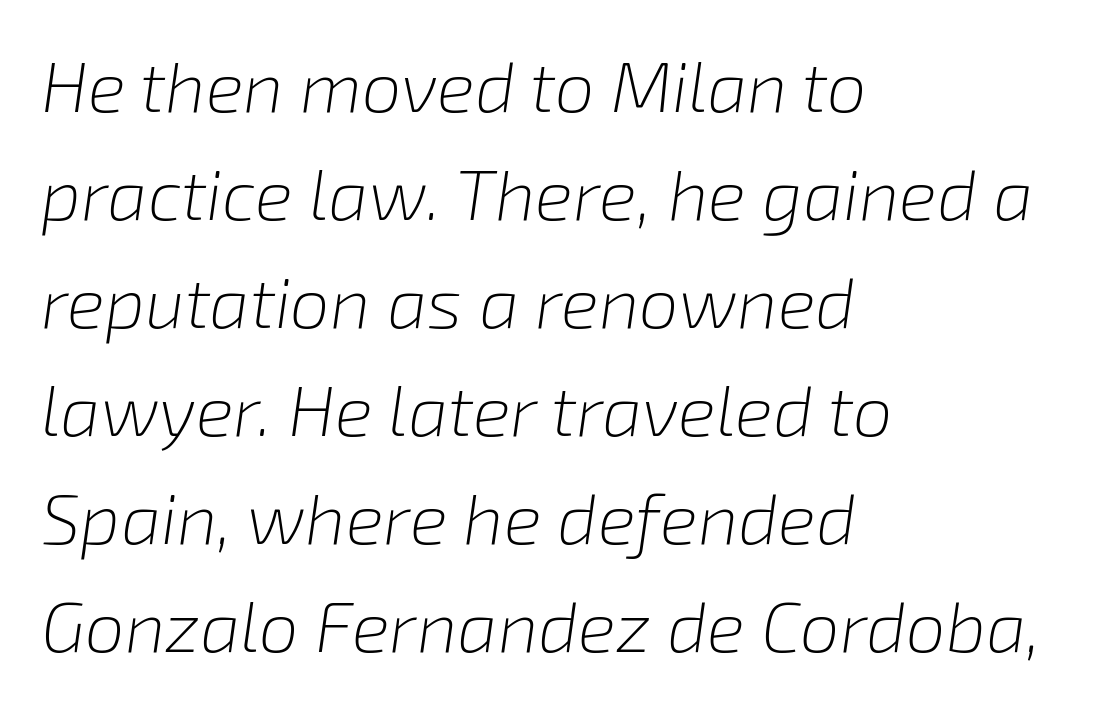
{"italic": "yes", "lean": "right", "slant_degrees": 8, "bold": "no", "weight": "light", "width": "normal", "stroke_contrast": "low", "x_height": "medium", "monospaced": "no", "underline": "no", "align": "left", "line_spacing": "normal", "line_spacing_ratio": 1.52, "letter_spacing": "normal", "letter_spacing_em": 0.0, "glyph_px": 71}
